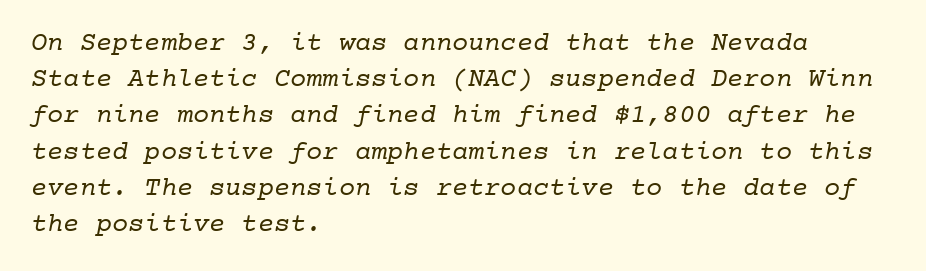
The image shows 27 px text type; set left-aligned, normal line spacing (1.34x), normal letter spacing, not underlined.
